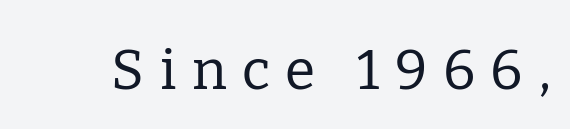
The passage shown is not underscored anywhere. Varying glyph widths throughout — classic text-font behaviour. A serif font was chosen for this passage. Weight class: somewhere from thin through regular.
